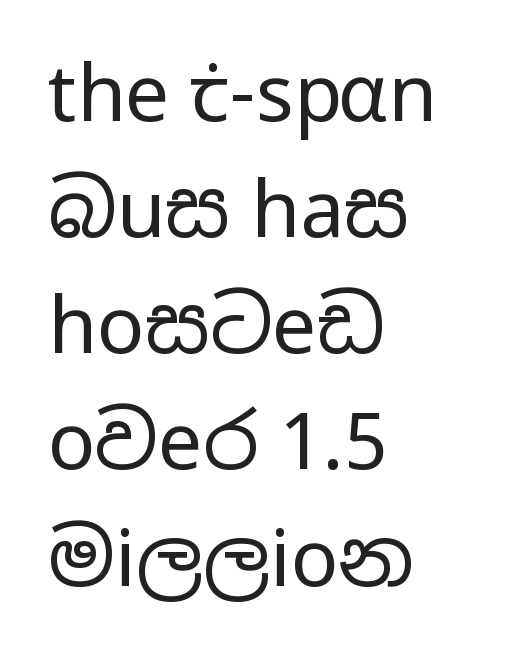
{"serif": "no", "italic": "no", "bold": "no", "weight": "regular", "width": "wide", "stroke_contrast": "low", "x_height": "medium", "monospaced": "no", "underline": "no", "align": "left", "line_spacing": "normal", "line_spacing_ratio": 1.47, "letter_spacing": "normal", "letter_spacing_em": 0.0, "glyph_px": 79}
